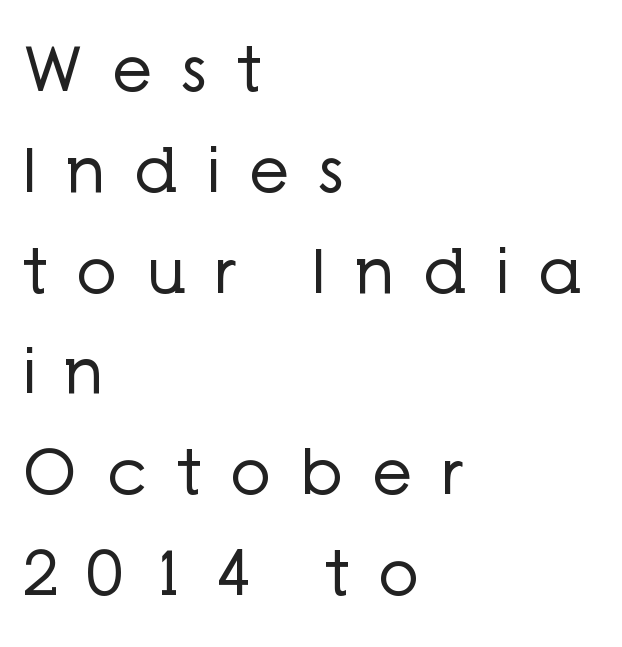
{"serif": "no", "italic": "no", "bold": "no", "weight": "regular", "width": "normal", "stroke_contrast": "low", "x_height": "medium", "monospaced": "no", "underline": "no", "align": "left", "line_spacing": "normal", "line_spacing_ratio": 1.6, "letter_spacing": "wide", "letter_spacing_em": 0.47, "glyph_px": 63}
